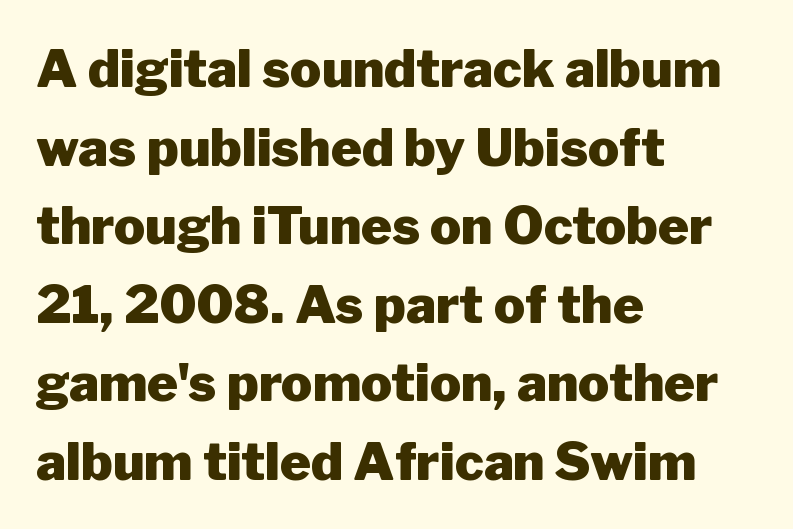
The image shows 52 px heavy sans-serif type, upright; set left-aligned, normal line spacing (1.51x), normal letter spacing, not underlined; low stroke contrast and a medium x-height.
